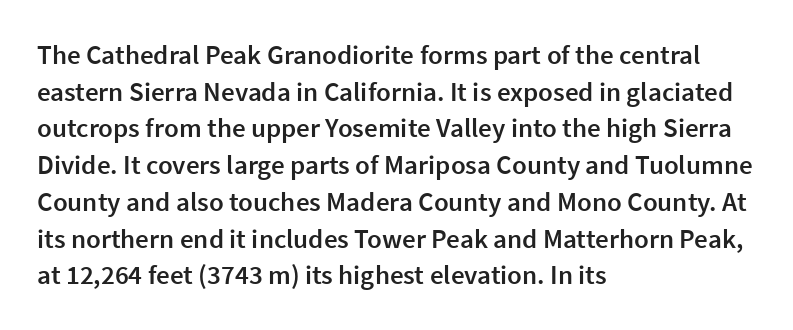
{"italic": "no", "bold": "semi", "underline": "no", "align": "left", "line_spacing": "normal", "line_spacing_ratio": 1.36, "letter_spacing": "normal", "letter_spacing_em": 0.0, "glyph_px": 27}
